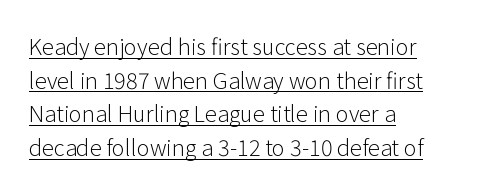
Q: Is the text bold? A: No.
Q: Is the text italic (slanted)? A: No, it is upright.
Q: Is the text underlined? A: Yes.
Q: How is the paragraph aligned? A: Left-aligned.
Q: Is the spacing between letters normal or unusually wide? A: Normal.
Q: Is the spacing between lines tight, normal or loose? A: Normal.
